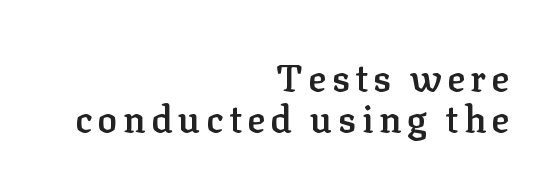
{"serif": "yes", "italic": "no", "bold": "semi", "weight": "semibold", "width": "normal", "stroke_contrast": "low", "x_height": "medium", "monospaced": "no", "underline": "no", "align": "right", "line_spacing": "tight", "line_spacing_ratio": 1.12, "glyph_px": 37}
